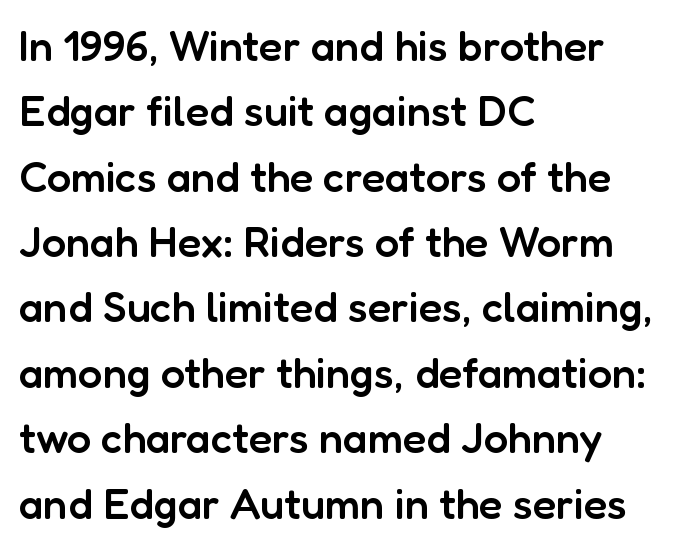
The rendering uses natural spacing where letterforms have individual widths. Nobody drew a line under any word here. Classification — sans serif. Tracking value appears to be zero — textbook default spacing. On the weight axis this lands at semibold, roughly 600. Which margin do the lines hug? The left one — the right edge is uneven.
